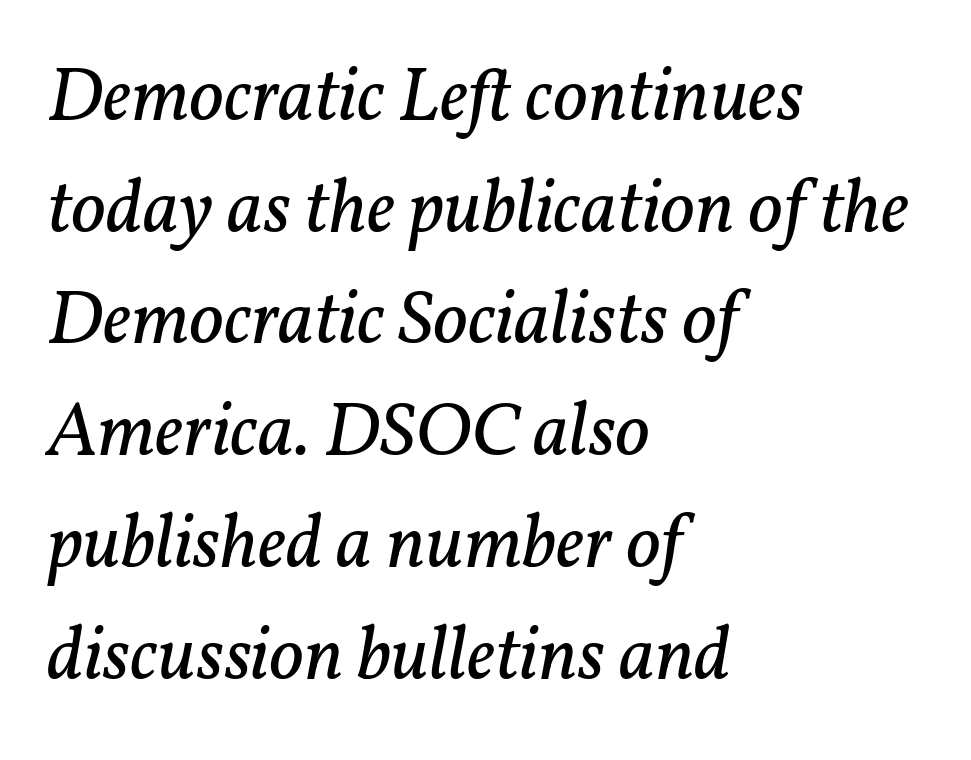
{"serif": "yes", "italic": "yes", "lean": "right", "slant_degrees": 11, "bold": "no", "weight": "regular", "width": "normal", "stroke_contrast": "low", "x_height": "medium", "monospaced": "no", "underline": "no", "align": "left", "line_spacing": "normal", "line_spacing_ratio": 1.47, "letter_spacing": "normal", "letter_spacing_em": 0.0, "glyph_px": 76}
